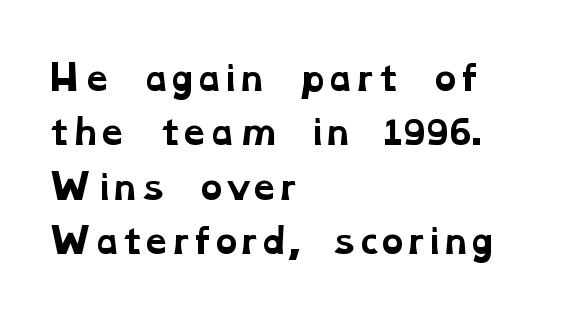
Visually the block forms a straight wall on the left and a jagged coastline on the right. The type family on display is of the serif kind. These lines sit exactly where default settings would place them. Has an underline been added? It has not.
